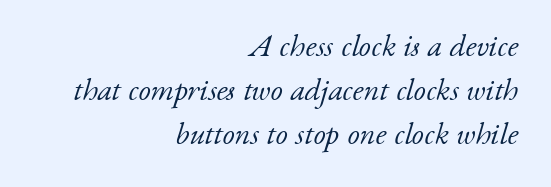
A flush-right, rag-left setting is used for this passage. Bold? No — there's no thickening of the strokes. Look at the tracking — it's just the regular setting, nothing added. Note the varied advance widths — an 'i' is clearly narrower than an 'm'. Only glyphs here, with clear space below each row. This sample keeps an unexceptional amount of space between lines.
